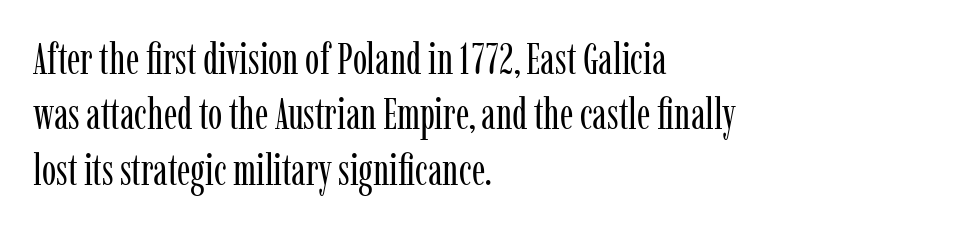
The image shows 43 px regular-weight, condensed serif type, upright; set left-aligned, normal line spacing (1.29x), normal letter spacing, not underlined; low stroke contrast and a medium x-height.
